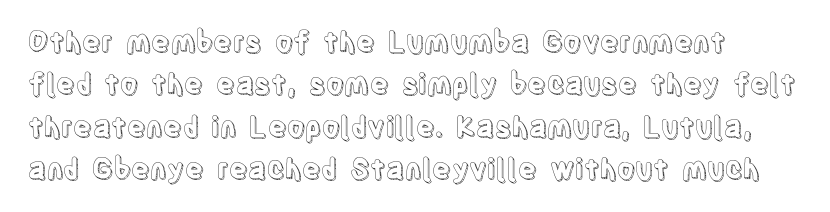
The image shows 28 px condensed type, upright; set normal line spacing (1.51x), normal letter spacing, not underlined; a large x-height.
